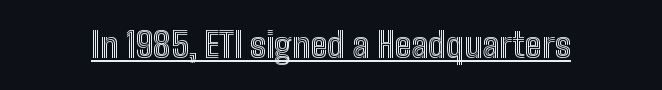
Q: Is the text italic (slanted)? A: No, it is upright.
Q: Is the text underlined? A: Yes.
Q: Is the spacing between letters normal or unusually wide? A: Normal.
Q: Width (condensed, normal, or wide)? A: Condensed.
Q: x-height? A: Medium.
Q: Monospaced? A: No.
